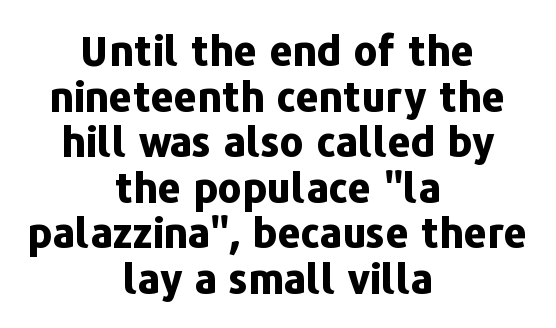
The image shows 41 px bold sans-serif type, upright; set centered, tight line spacing (1.11x), normal letter spacing, not underlined; low stroke contrast and a medium x-height.
